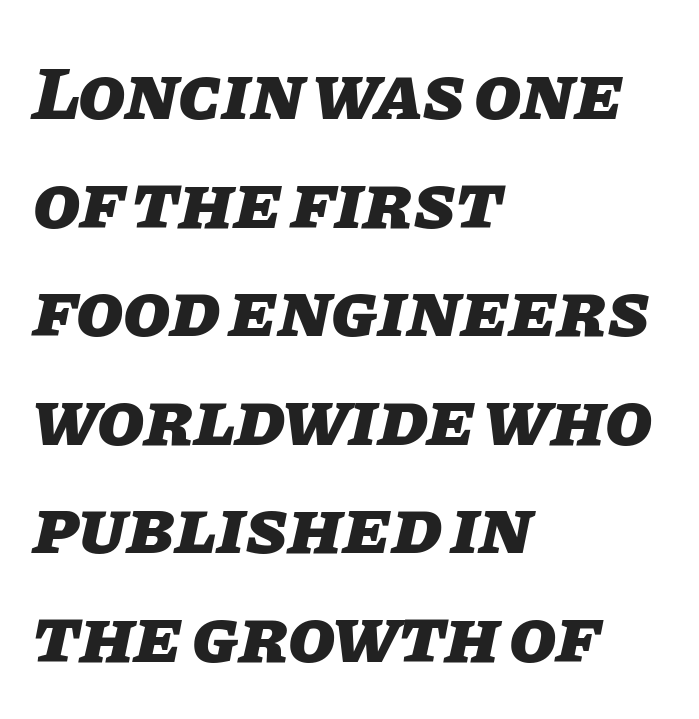
The image shows 77 px heavy type, italic (leaning right); set left-aligned, normal line spacing (1.41x), normal letter spacing, not underlined; low stroke contrast and a large x-height.
